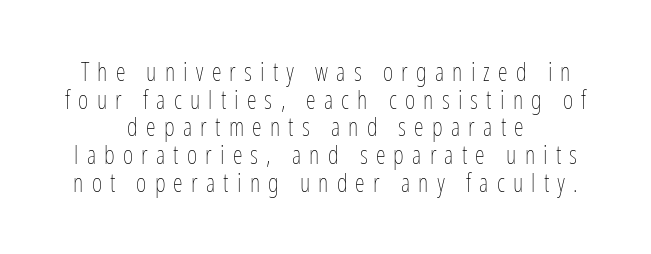
{"italic": "no", "bold": "no", "underline": "no", "align": "center", "line_spacing": "tight", "line_spacing_ratio": 1.11, "letter_spacing": "wide", "letter_spacing_em": 0.33, "glyph_px": 25}
